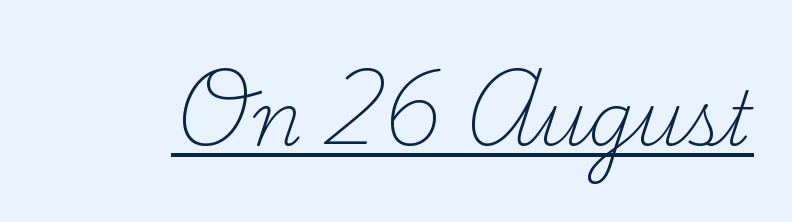
The image shows 74 px light type; set normal letter spacing, underlined; medium stroke contrast and a small x-height.
